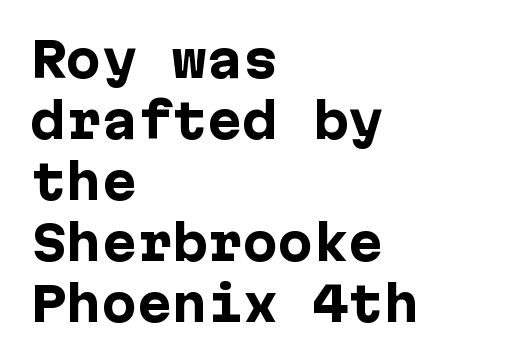
What's the leading like? Ordinary, nothing unusual. The lines are quadded left. Descenders hang freely into open space. Compared with an ordinary text face, these strokes are far heavier — a full bold.
